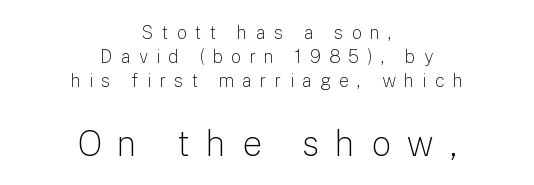
The rendering uses a moderate line-height, typical for paragraphs. The line texture is sparse and dotted thanks to wide tracking. These lines stack symmetrically, like a column narrowing and widening about its center. This is roman type, the default non-slanted kind.
